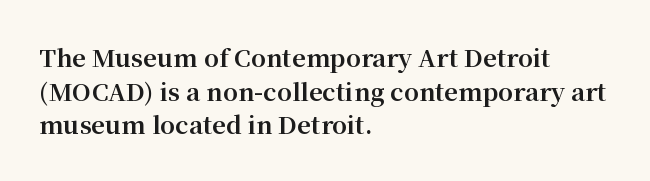
The image shows 24 px bold type, upright; set left-aligned, normal line spacing (1.4x), normal letter spacing, not underlined.
